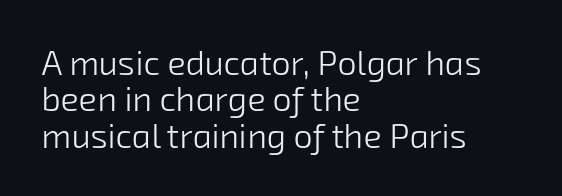
{"serif": "no", "bold": "no", "weight": "light", "width": "normal", "stroke_contrast": "low", "x_height": "medium", "monospaced": "no", "underline": "no", "align": "left", "line_spacing": "tight", "line_spacing_ratio": 1.07, "letter_spacing": "normal", "letter_spacing_em": 0.0, "glyph_px": 34}
